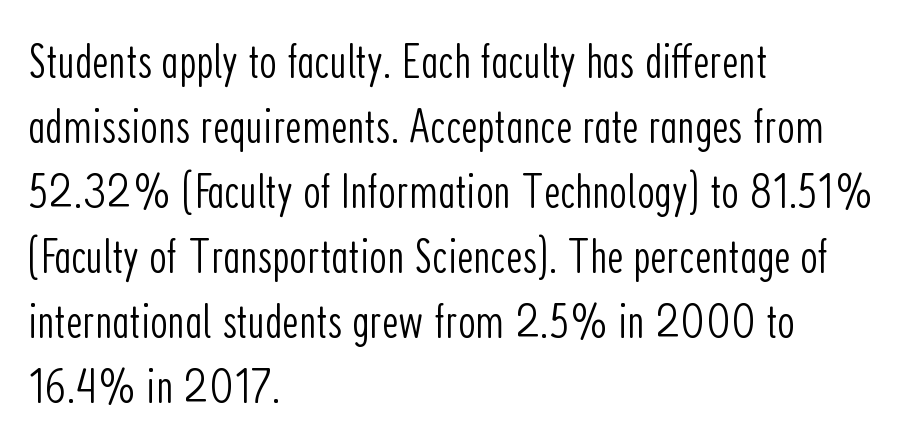
The image shows 50 px light, condensed sans-serif type, upright; set left-aligned, normal line spacing (1.3x), normal letter spacing, not underlined; low stroke contrast and a medium x-height.
